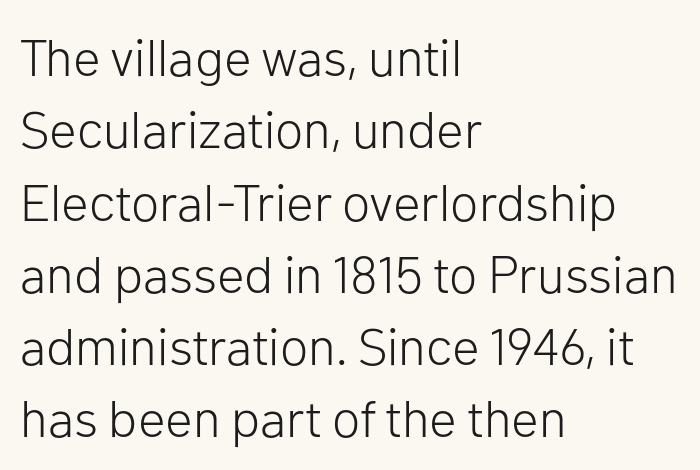
{"serif": "no", "italic": "no", "bold": "no", "weight": "light", "width": "normal", "stroke_contrast": "low", "x_height": "medium", "monospaced": "no", "underline": "no", "align": "left", "line_spacing": "normal", "line_spacing_ratio": 1.39, "letter_spacing": "normal", "letter_spacing_em": 0.0, "glyph_px": 52}
